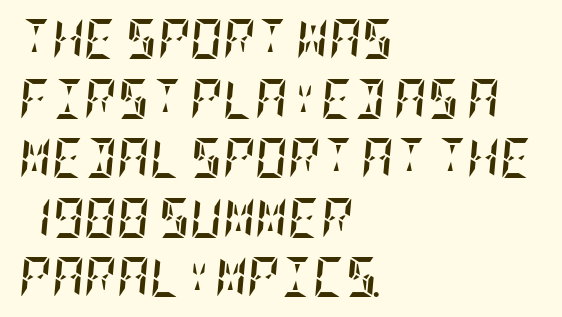
Q: Is the text bold? A: Yes.
Q: Is the text italic (slanted)? A: Yes, it leans right by about 5 degrees.
Q: Is the text underlined? A: No.
Q: How is the paragraph aligned? A: Left-aligned.
Q: Is the spacing between letters normal or unusually wide? A: Normal.
Q: Is the spacing between lines tight, normal or loose? A: Normal.
Q: Width (condensed, normal, or wide)? A: Condensed.
Q: Stroke contrast? A: Low.
Q: x-height? A: Large.
